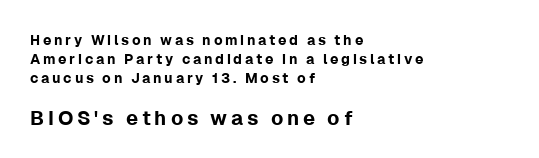
In terms of posture, this sample is upright. Successive baselines arrive at the customary interval. Notice how the passage keeps a crisp vertical edge on the left only. Two sizes are in play, and the larger belongs to the second block. Honestly, there is no underline to notice here at all.
